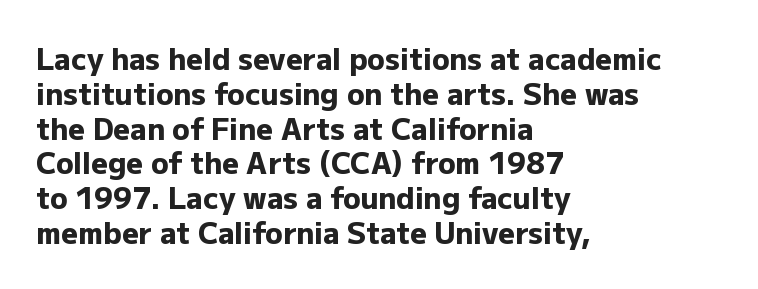
{"serif": "no", "italic": "no", "bold": "yes", "weight": "heavy", "width": "normal", "stroke_contrast": "low", "x_height": "medium", "monospaced": "no", "underline": "no", "align": "left", "line_spacing_ratio": 1.2, "letter_spacing": "normal", "letter_spacing_em": 0.0, "glyph_px": 29}
